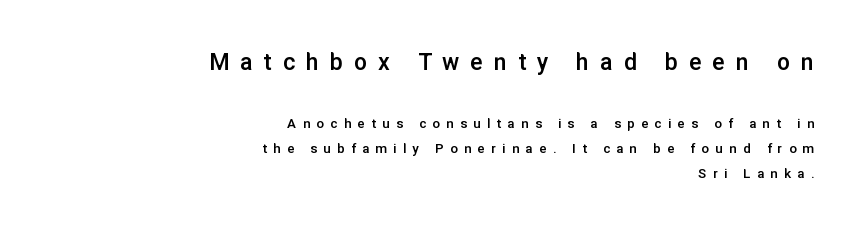
Q: Is the text bold? A: Semi-bold.
Q: Is the text italic (slanted)? A: No, it is upright.
Q: Is the text underlined? A: No.
Q: How is the paragraph aligned? A: Right-aligned.
Q: Is the spacing between letters normal or unusually wide? A: Unusually wide.
Q: Is the spacing between lines tight, normal or loose? A: Normal.
Q: Which block of text is set in a larger size, the first (top) or the second (bottom)? A: The first (top) one.
